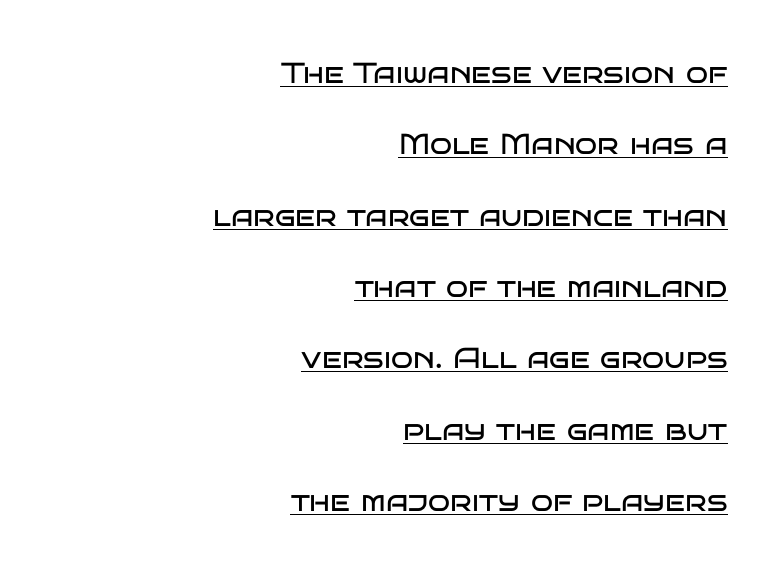
The rendering keeps characters at their native spacing. Does a line run under the words? Yes, clearly. Note the varied advance widths — an 'i' is clearly narrower than an 'm'. The ragged edge is on the left, which tells us the setting is flush right. This is roman type, the default non-slanted kind.
